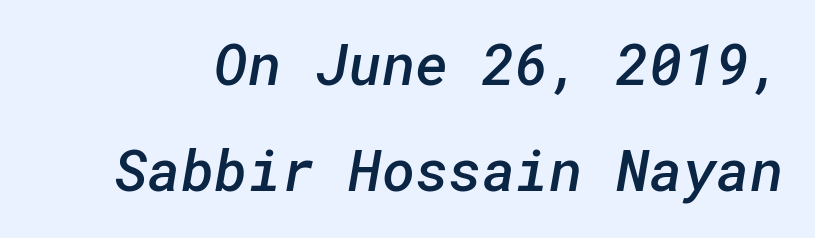
The image shows 57 px semibold sans-serif type; set line spacing 1.86x, normal letter spacing, not underlined; low stroke contrast and a medium x-height.
